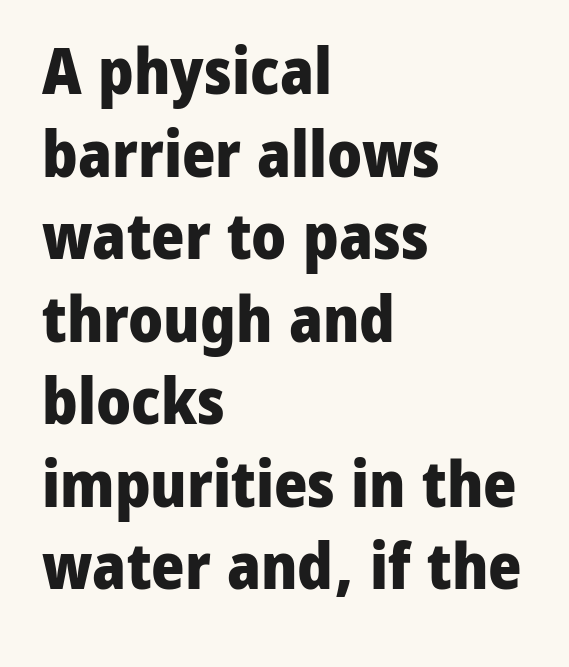
{"serif": "no", "italic": "no", "bold": "yes", "weight": "heavy", "width": "normal", "stroke_contrast": "low", "x_height": "medium", "monospaced": "no", "underline": "no", "align": "left", "line_spacing": "normal", "line_spacing_ratio": 1.29, "letter_spacing": "normal", "letter_spacing_em": 0.0, "glyph_px": 64}
